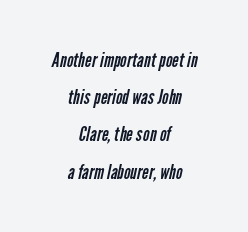
{"bold": "no", "underline": "no", "align": "center", "line_spacing_ratio": 1.86, "letter_spacing": "normal", "letter_spacing_em": 0.0, "glyph_px": 20}
